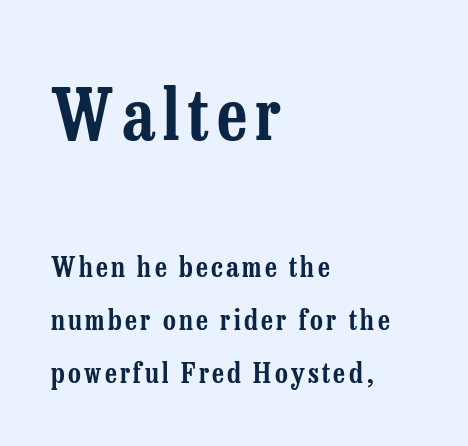
The image shows 71 px condensed serif type, upright; set left-aligned, line spacing 1.89x, not underlined; the first (top) block is 2.54x larger; low stroke contrast and a medium x-height.
